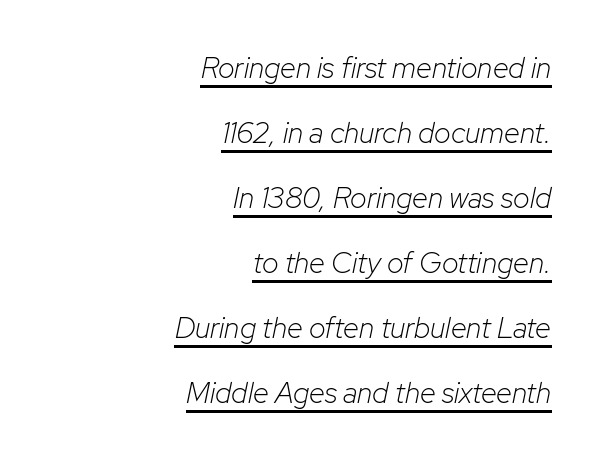
Horizontally, the lines are justified to the trailing edge only. Inter-character spacing is left at the font's built-in metrics. Heft: none added — not bold. Character widths vary here, with narrow letters taking less room than wide ones. Italic: yes, the glyphs are oblique.
